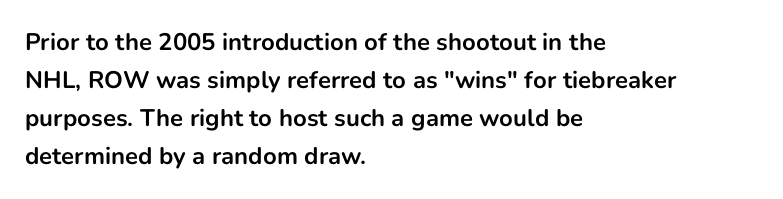
Any mark beneath the type? The region is blank. The letters stand upright; this is a roman face. The type is set solid horizontally, with unmodified tracking. Which margin do the lines hug? The left one — the right edge is uneven. The rendering uses a bold face; every stroke is thick and dark.
